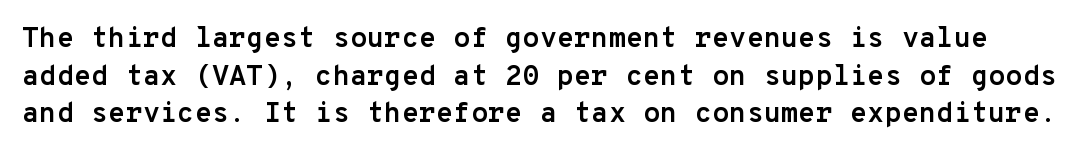
The image shows 28 px semibold sans-serif type, upright, monospaced; set normal line spacing (1.34x), normal letter spacing, not underlined; low stroke contrast and a medium x-height.
